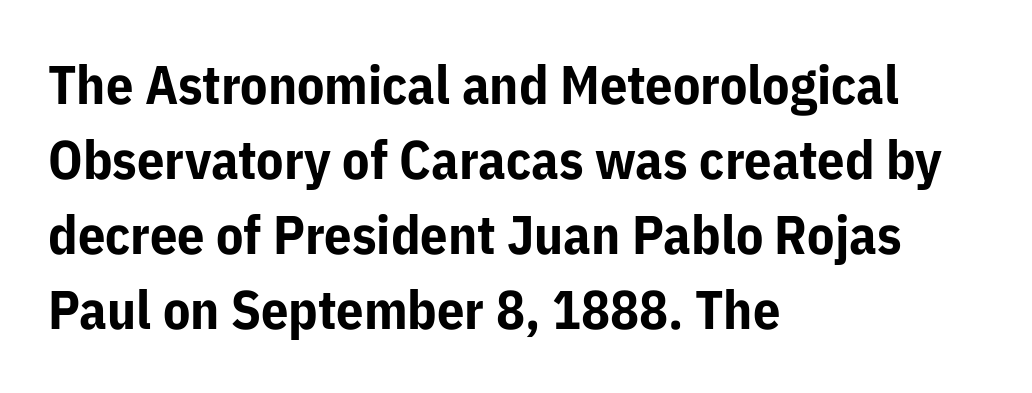
{"serif": "no", "italic": "no", "bold": "yes", "weight": "bold", "width": "normal", "stroke_contrast": "low", "x_height": "medium", "monospaced": "no", "underline": "no", "align": "left", "line_spacing": "normal", "line_spacing_ratio": 1.39, "letter_spacing": "normal", "letter_spacing_em": 0.0, "glyph_px": 54}
